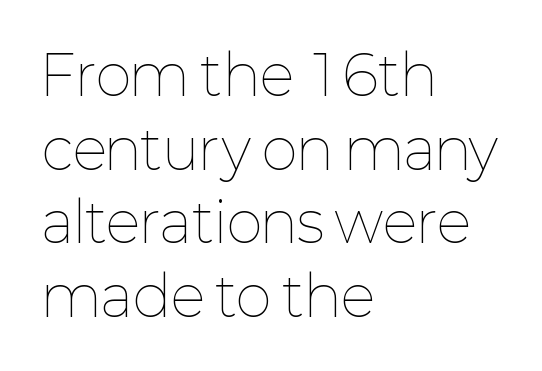
{"italic": "no", "bold": "no", "weight": "thin", "width": "normal", "stroke_contrast": "low", "x_height": "medium", "monospaced": "no", "underline": "no", "align": "left", "line_spacing": "normal", "line_spacing_ratio": 1.34, "letter_spacing": "normal", "letter_spacing_em": 0.0, "glyph_px": 55}
